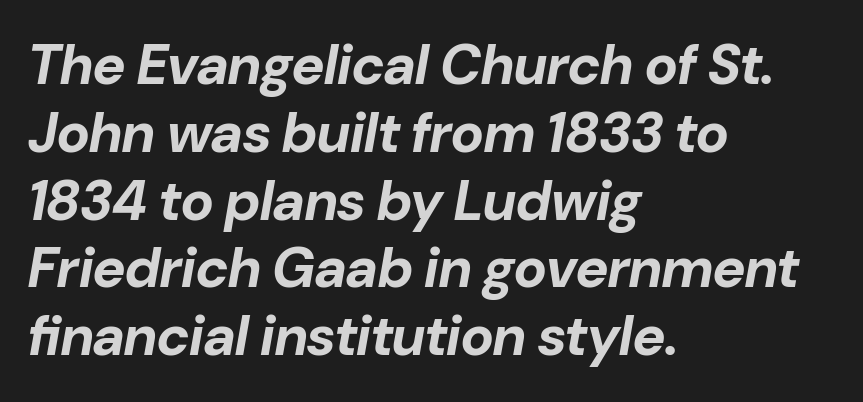
A clean baseline with only descenders dipping below it. Varying glyph widths throughout — classic text-font behaviour. The lettering tilts uniformly, giving the passage an italic look. The compositor pushed each line to the left boundary. How are the letters spaced? Ordinarily, with no added tracking.
